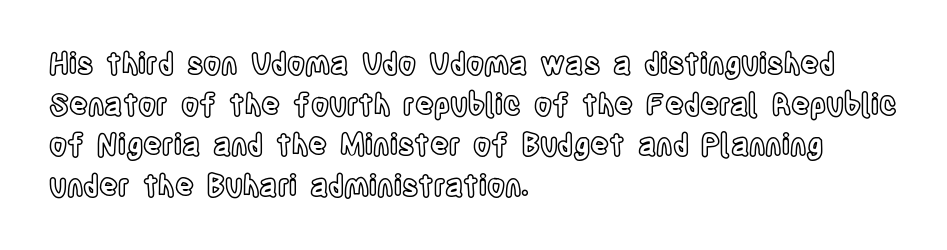
Q: Is the text italic (slanted)? A: No, it is upright.
Q: Is the text underlined? A: No.
Q: How is the paragraph aligned? A: Left-aligned.
Q: Is the spacing between letters normal or unusually wide? A: Normal.
Q: Is the spacing between lines tight, normal or loose? A: Normal.
Q: Width (condensed, normal, or wide)? A: Condensed.
Q: x-height? A: Large.
Q: Monospaced? A: No.
